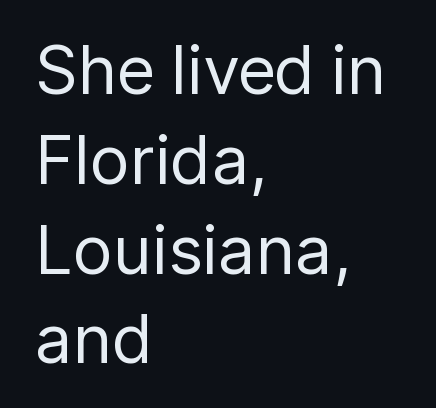
{"serif": "no", "italic": "no", "bold": "no", "weight": "regular", "width": "normal", "stroke_contrast": "low", "x_height": "medium", "monospaced": "no", "underline": "no", "align": "left", "line_spacing": "normal", "line_spacing_ratio": 1.34, "letter_spacing": "normal", "letter_spacing_em": 0.0, "glyph_px": 67}
